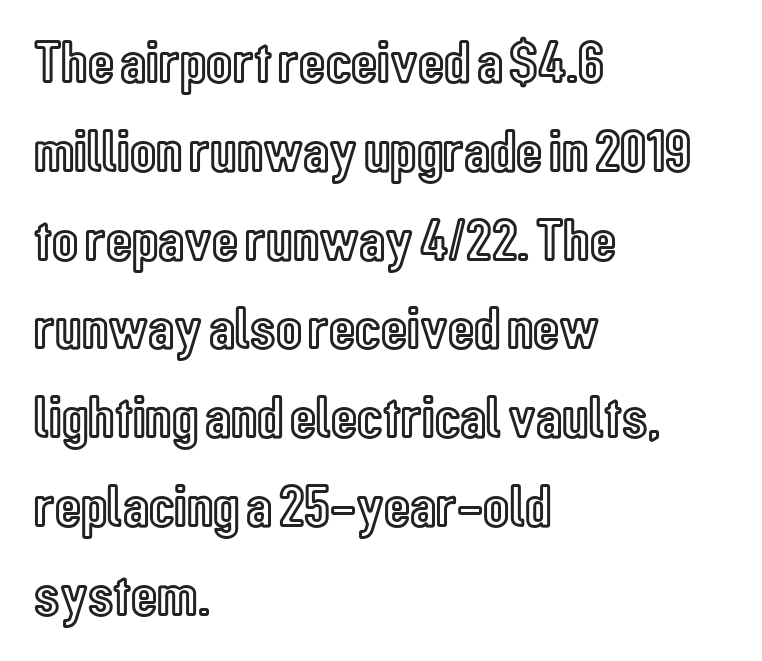
Q: Is the text italic (slanted)? A: No, it is upright.
Q: Is the text underlined? A: No.
Q: How is the paragraph aligned? A: Left-aligned.
Q: Is the spacing between letters normal or unusually wide? A: Normal.
Q: Is the spacing between lines tight, normal or loose? A: Normal.
Q: Width (condensed, normal, or wide)? A: Condensed.
Q: x-height? A: Medium.
Q: Monospaced? A: No.
